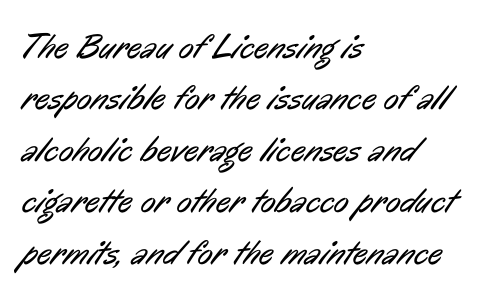
{"serif": "no", "bold": "no", "weight": "regular", "width": "condensed", "stroke_contrast": "low", "x_height": "medium", "monospaced": "no", "underline": "no", "align": "left", "line_spacing": "normal", "line_spacing_ratio": 1.47, "letter_spacing": "normal", "letter_spacing_em": 0.0, "glyph_px": 35}
